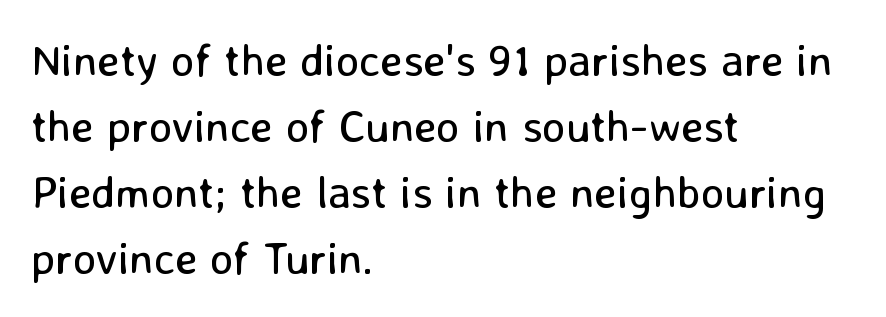
Q: Is the text bold? A: No.
Q: Is the text italic (slanted)? A: No, it is upright.
Q: Is the typeface a serif or a sans-serif typeface? A: Sans-serif.
Q: Is the text underlined? A: No.
Q: How is the paragraph aligned? A: Left-aligned.
Q: Is the spacing between letters normal or unusually wide? A: Normal.
Q: Is the spacing between lines tight, normal or loose? A: Normal.
Q: Width (condensed, normal, or wide)? A: Normal.
Q: Stroke contrast? A: Low.
Q: x-height? A: Medium.
Q: Monospaced? A: No.
